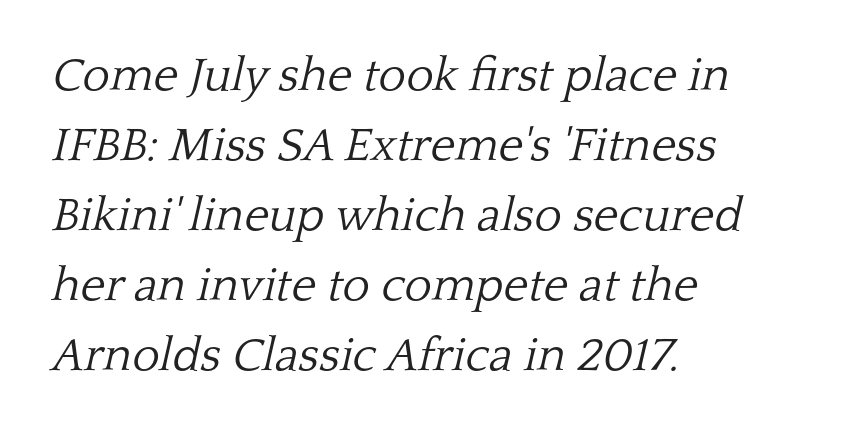
The image shows 47 px light serif type, italic (leaning right); set left-aligned, normal line spacing (1.49x), normal letter spacing, not underlined; low stroke contrast and a medium x-height.
